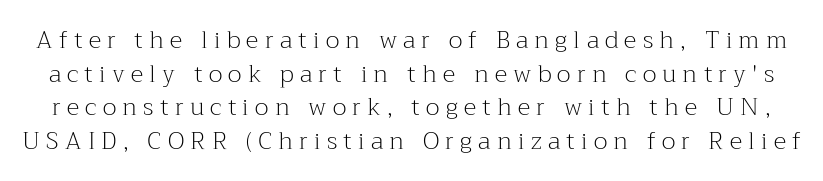
Q: Is the text bold? A: No.
Q: Is the text italic (slanted)? A: No, it is upright.
Q: Is the text underlined? A: No.
Q: Is the spacing between letters normal or unusually wide? A: Unusually wide.
Q: Is the spacing between lines tight, normal or loose? A: Normal.
